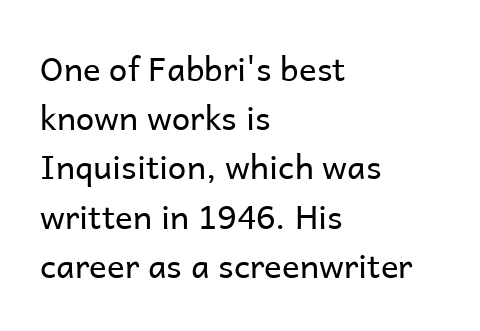
Q: Is the text bold? A: No.
Q: Is the text italic (slanted)? A: No, it is upright.
Q: Is the typeface a serif or a sans-serif typeface? A: Sans-serif.
Q: Is the text underlined? A: No.
Q: How is the paragraph aligned? A: Left-aligned.
Q: Is the spacing between letters normal or unusually wide? A: Normal.
Q: Is the spacing between lines tight, normal or loose? A: Normal.
Q: Width (condensed, normal, or wide)? A: Normal.
Q: Stroke contrast? A: Low.
Q: x-height? A: Medium.
Q: Monospaced? A: No.
